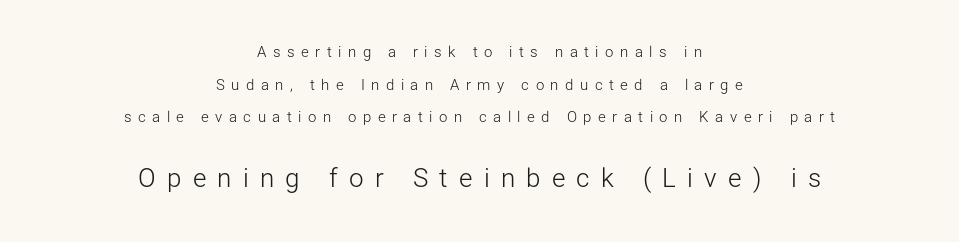
The lines are spread far apart with generous leading. Loose tracking; the words dissolve into strings of separated letters. Is the stroke heavy? The answer is a plain regular-or-lighter. The passage shown begins with its smaller block and ends with its larger one. The axis of the letterforms is exactly vertical. Each row of text sits above clean, open space.
